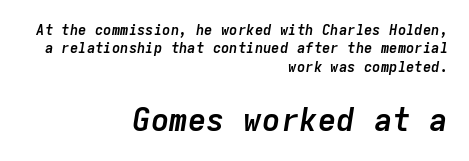
{"italic": "yes", "lean": "right", "slant_degrees": 9, "bold": "yes", "weight": "semibold", "width": "normal", "stroke_contrast": "low", "x_height": "medium", "monospaced": "yes", "underline": "no", "align": "right", "line_spacing": "normal", "line_spacing_ratio": 1.31, "letter_spacing": "normal", "letter_spacing_em": 0.0, "larger_block": "second", "size_ratio": 2.21, "glyph_px": 31}
